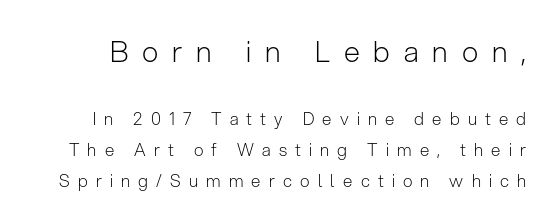
In this sample the first text group is rendered at the bigger scale. Between one letter and the next there's a generous, obvious gap. The letters stand upright; this is a roman face. The cut favours lightness, reaching ordinary text weight at its darkest. The face used here is proportionally spaced, like ordinary book or web type. This is sans-serif lettering, the kind often seen on screens and signage.
